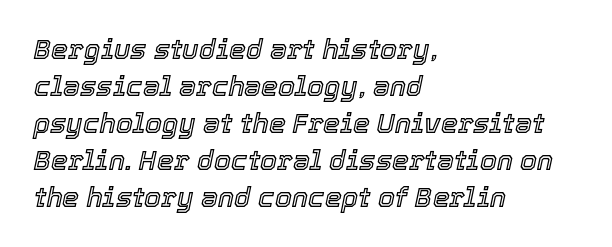
Students, note that the glyphs here touch the page at normal intervals. No word sits above an underline. These lines stack with their left ends in a neat column. If you drew a line through each stem, it would be angled.
